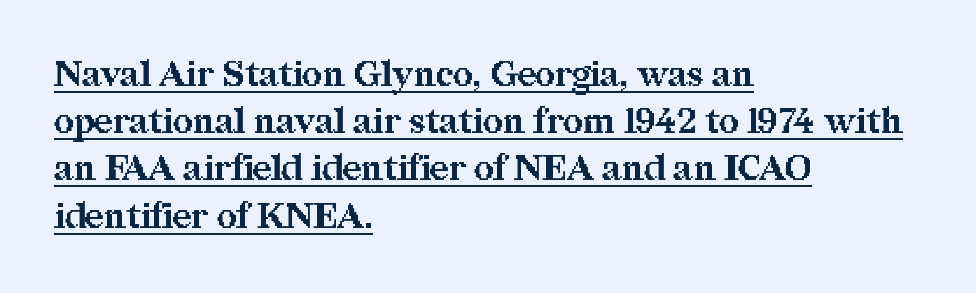
In CSS terms this would be text-align: left. The letters are bold, with thick, heavy strokes. Underline: present. Baseline-to-baseline distance is the conventional proportion of letter height. This is serif lettering, the kind often seen in printed books.
